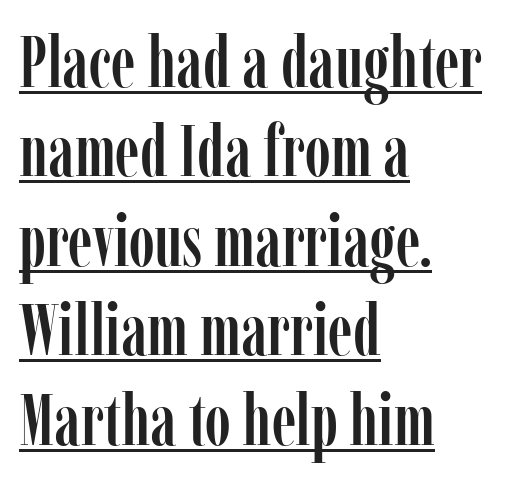
The image shows 71 px condensed serif type, upright; set left-aligned, normal line spacing (1.26x), normal letter spacing, underlined; low stroke contrast and a medium x-height.
